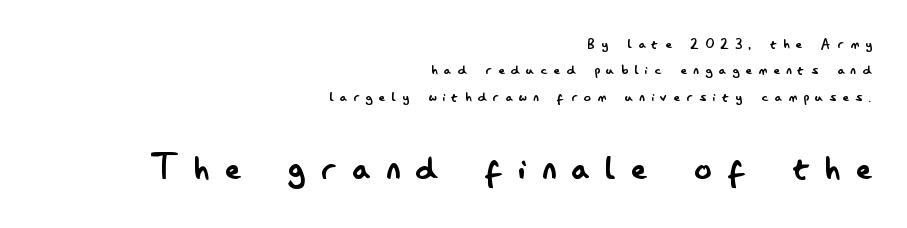
{"serif": "no", "italic": "no", "bold": "no", "weight": "regular", "width": "condensed", "stroke_contrast": "low", "x_height": "small", "monospaced": "no", "underline": "no", "align": "right", "line_spacing": "normal", "line_spacing_ratio": 1.55, "letter_spacing": "wide", "letter_spacing_em": 0.38, "larger_block": "second", "size_ratio": 2.47, "glyph_px": 42}
